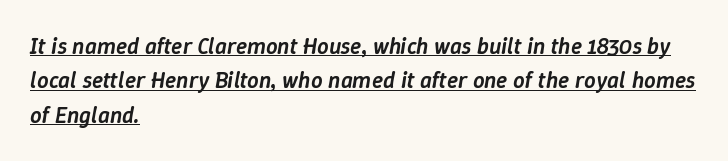
The image shows 23 px text type, italic (leaning right); set left-aligned, normal line spacing (1.5x), normal letter spacing, underlined.
